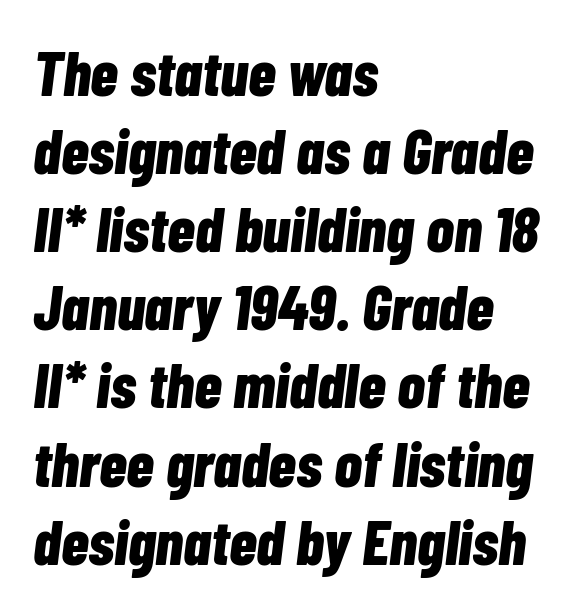
{"italic": "yes", "lean": "right", "slant_degrees": 7, "bold": "yes", "weight": "bold", "width": "condensed", "stroke_contrast": "low", "x_height": "medium", "monospaced": "no", "underline": "no", "align": "left", "line_spacing_ratio": 1.24, "letter_spacing": "normal", "letter_spacing_em": 0.0, "glyph_px": 63}
